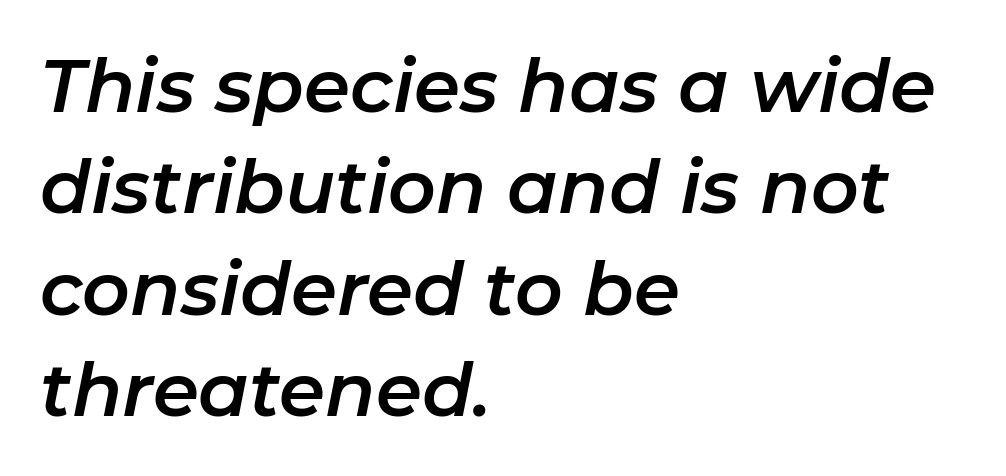
The image shows 74 px text type, italic (leaning right); set left-aligned, normal line spacing (1.37x), normal letter spacing, not underlined; low stroke contrast and a medium x-height.
